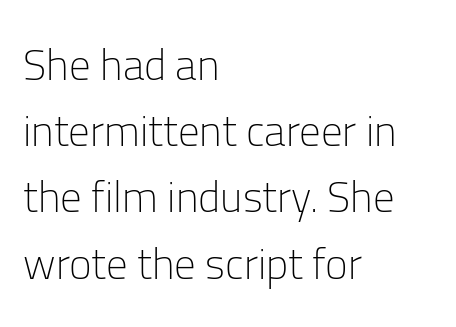
The image shows 43 px light sans-serif type, upright; set left-aligned, normal line spacing (1.54x), normal letter spacing, not underlined; low stroke contrast and a medium x-height.
